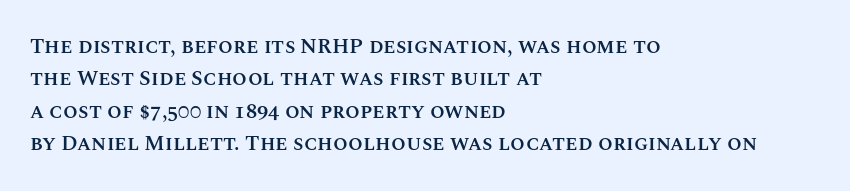
Q: Is the text bold? A: Semi-bold.
Q: Is the text italic (slanted)? A: No, it is upright.
Q: Is the text underlined? A: No.
Q: How is the paragraph aligned? A: Left-aligned.
Q: Is the spacing between letters normal or unusually wide? A: Normal.
Q: Is the spacing between lines tight, normal or loose? A: Normal.
